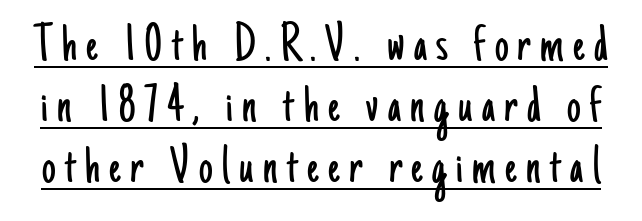
The passage shown is typed in a proportional face where columns would drift. Nope, no serifs anywhere on these letters. No chunkiness to these letters — they're not bold. Ordinary non-slanted type is in use. Is there an underline? Yes — a line sits under the letters. Successive baselines arrive quickly, one right under another.
